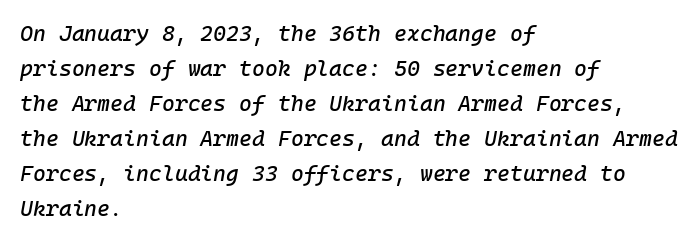
The image shows 22 px text type, italic (leaning right); set left-aligned, normal line spacing (1.59x), normal letter spacing, not underlined.
